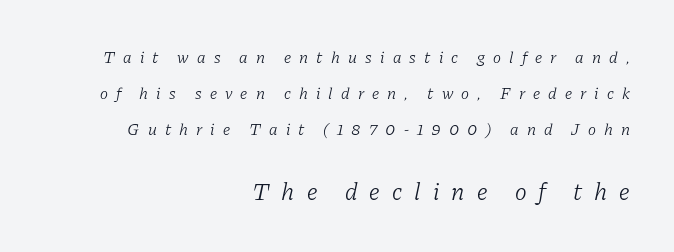
The ragged edge is on the left, which tells us the setting is flush right. Characters follow at a spacing far wider than the type designer built in. The glyphs look as if they've been sheared to an angle. Quick note: underline off. The typesetting does not lean heavy: it is not bold. Type size steps up from the first block to the second.
